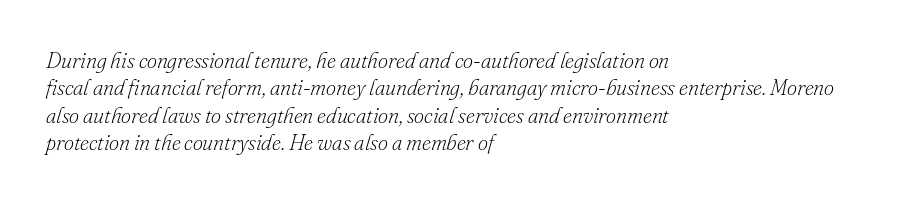
The image shows 22 px text type, italic (leaning right); set left-aligned, normal line spacing (1.25x), normal letter spacing, not underlined.
